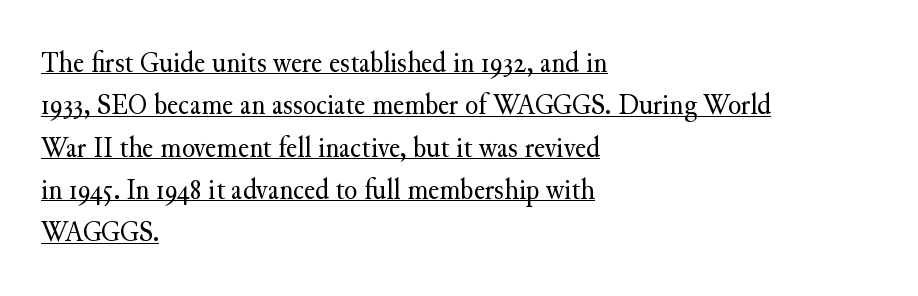
{"serif": "yes", "italic": "no", "bold": "no", "weight": "regular", "width": "normal", "stroke_contrast": "medium", "x_height": "small", "monospaced": "no", "underline": "yes", "align": "left", "line_spacing": "normal", "line_spacing_ratio": 1.41, "letter_spacing": "normal", "letter_spacing_em": 0.0, "glyph_px": 30}
